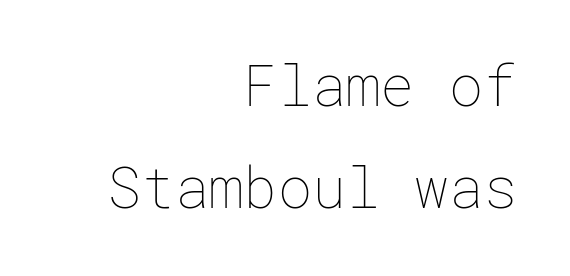
Unlike italic type, these characters show no tilt at all. Tracking value appears to be zero — textbook default spacing. These glyphs show unthickened strokes, regular width or finer. Just letters on the line, the space beneath them empty. The rag falls on the left side of this text block.
